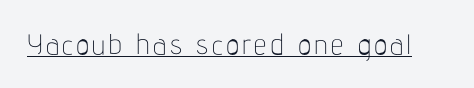
Is the type heavy? It reads as light-to-regular instead. No italicization has been applied; the sample stays upright. Compared with undecorated copy, this sample adds a rule below the words. Does the type have serifs? No, each stem ends abruptly. You could not count columns in this text — the font is proportionally spaced.
